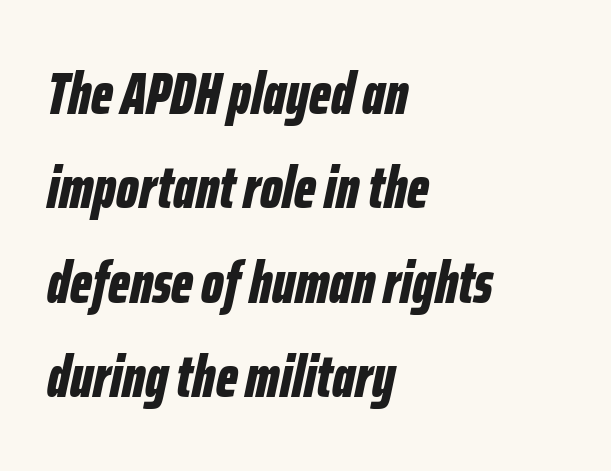
The image shows 59 px bold, condensed type, italic (leaning right); set left-aligned, normal line spacing (1.6x), normal letter spacing, not underlined; low stroke contrast and a medium x-height.
